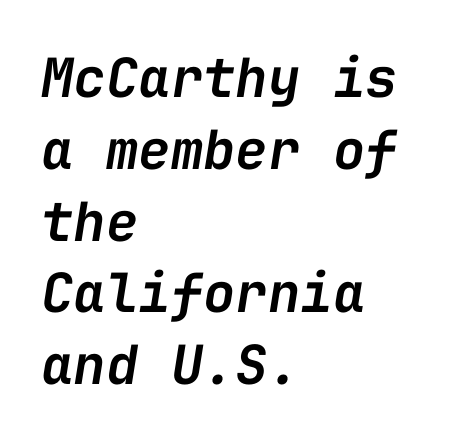
Casual observation: everything's shoved over to the left. Typographic density is moderately raised because the face is semibold. The whole block is typeset with a tilt. Plain, unruled lines of type. Caption: standard tracking, unaltered. Think of a typewriter: that constant character pitch is what you see here.
